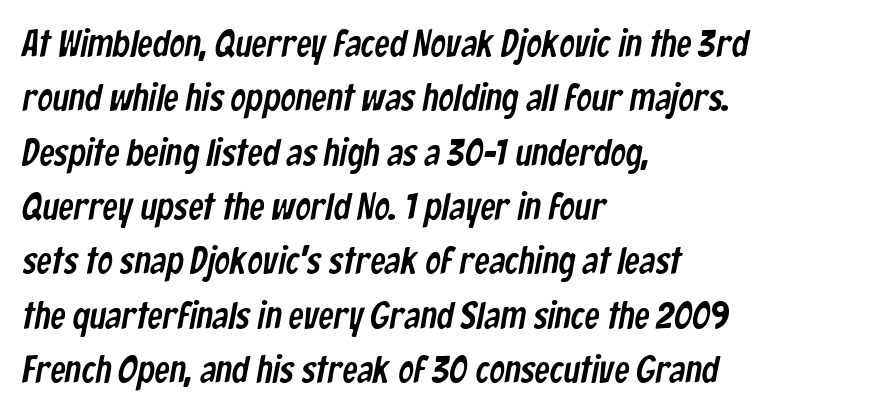
The image shows 38 px condensed sans-serif type; set left-aligned, normal line spacing (1.43x), normal letter spacing, not underlined; low stroke contrast and a medium x-height.
